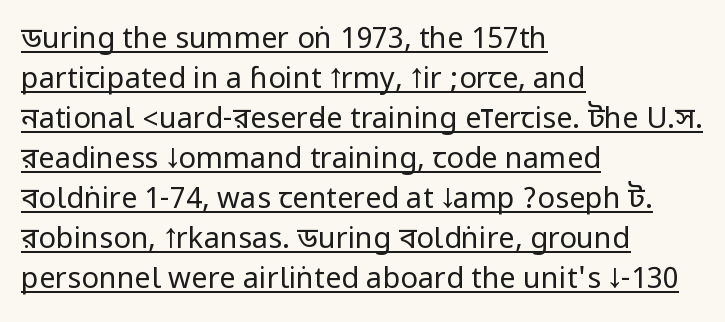
{"serif": "no", "italic": "no", "bold": "no", "weight": "regular", "width": "condensed", "stroke_contrast": "low", "underline": "yes", "align": "left", "line_spacing": "normal", "line_spacing_ratio": 1.38, "letter_spacing": "normal", "letter_spacing_em": 0.0, "glyph_px": 29}
